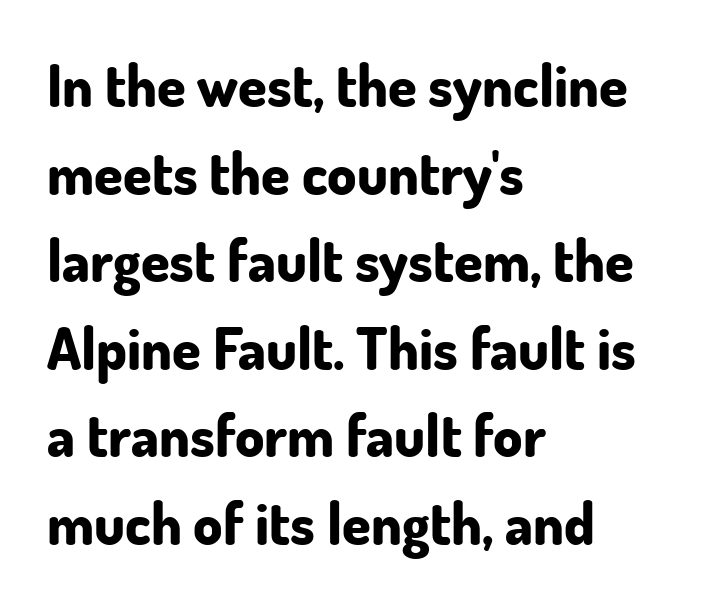
{"serif": "no", "italic": "no", "bold": "yes", "weight": "bold", "width": "normal", "stroke_contrast": "low", "x_height": "small", "monospaced": "no", "underline": "no", "align": "left", "line_spacing": "normal", "line_spacing_ratio": 1.51, "letter_spacing": "normal", "letter_spacing_em": 0.0, "glyph_px": 58}
